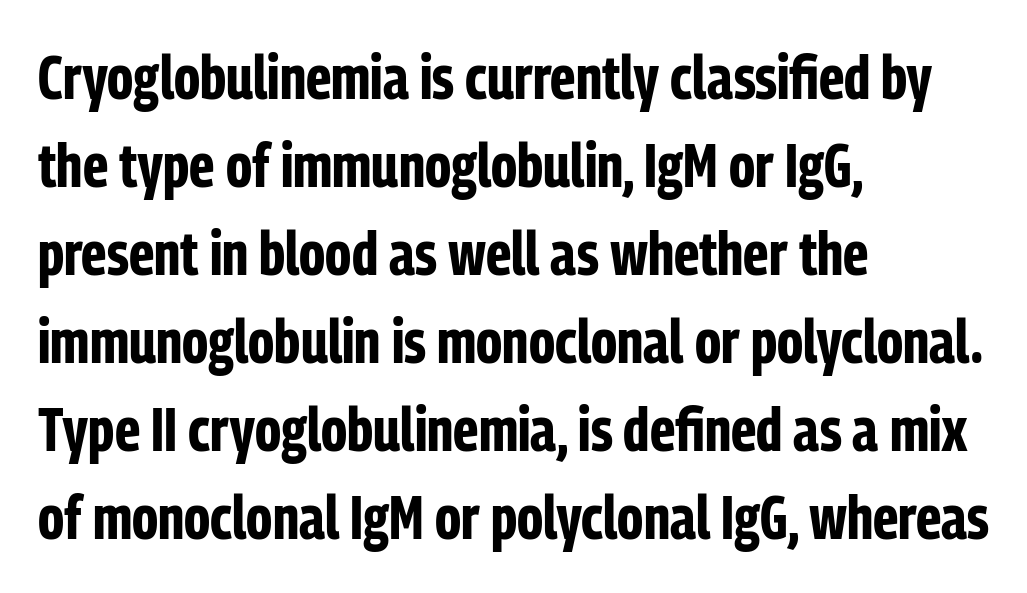
{"serif": "no", "italic": "no", "bold": "yes", "weight": "bold", "width": "condensed", "stroke_contrast": "low", "x_height": "medium", "monospaced": "no", "underline": "no", "align": "left", "line_spacing": "normal", "line_spacing_ratio": 1.42, "letter_spacing": "normal", "letter_spacing_em": 0.0, "glyph_px": 62}
